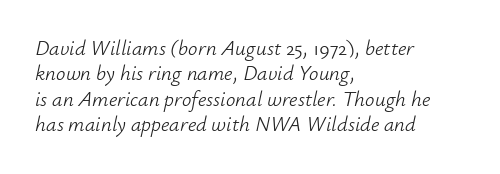
The image shows 21 px text type, italic (leaning right); set left-aligned, line spacing 1.21x, normal letter spacing, not underlined.
